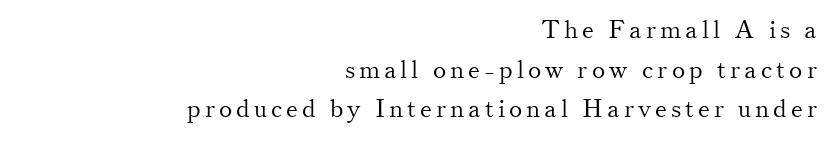
Does the lettering tilt? It doesn't — this is upright. The space beneath each line is pristine and unruled. Students, observe: this is what conventionally led text looks like. Every row of glyphs terminates at an identical x-position on the right.
